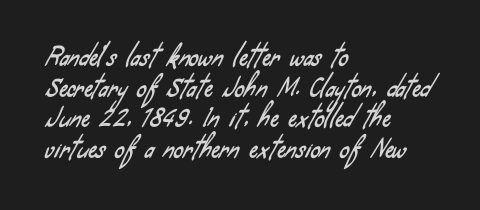
{"underline": "no", "align": "left", "line_spacing": "normal", "line_spacing_ratio": 1.28, "letter_spacing": "normal", "letter_spacing_em": 0.0, "glyph_px": 24}
